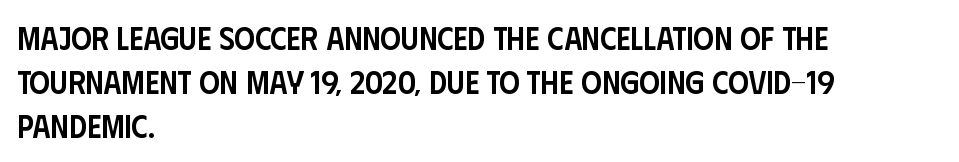
The image shows 32 px semibold, condensed sans-serif type, upright; set left-aligned, normal line spacing (1.37x), normal letter spacing, not underlined; low stroke contrast and a large x-height.
